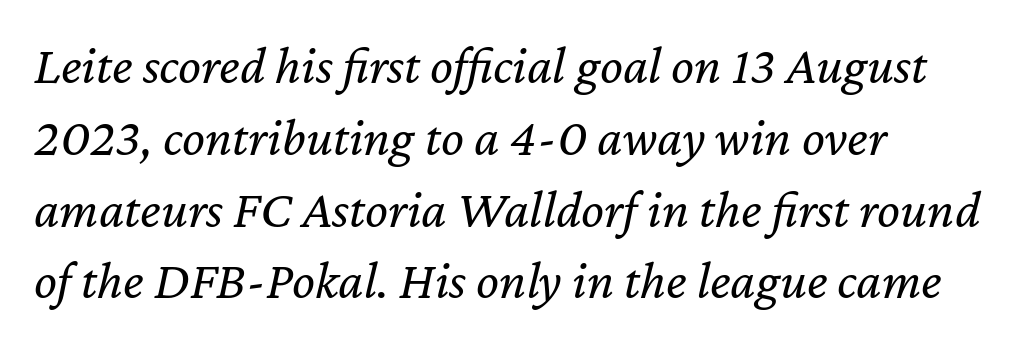
The cut favours lightness, reaching ordinary text weight at its darkest. Words appear dense and cohesive because spacing is normal. The lines in this sample share a left origin and differ only in where they stop. Descenders hang freely into open space.
